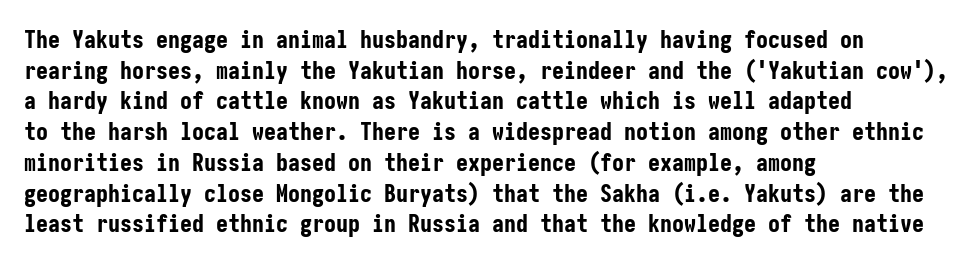
Summary of weight: heavy, a full bold. Tracking value appears to be zero — textbook default spacing. No italicization has been applied; the sample stays upright. The words here are not underlined. A normal amount of white space separates one row of letters from the next.
